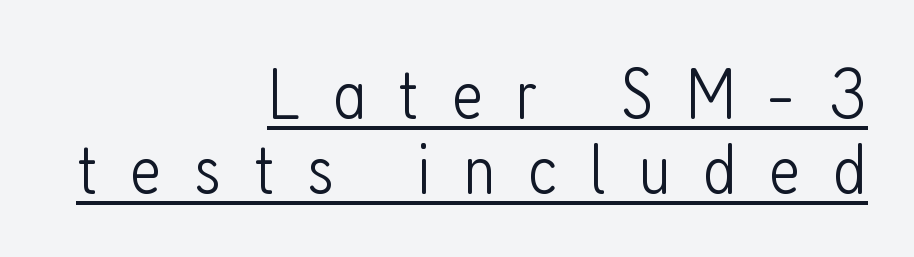
Q: Is the text bold? A: No.
Q: Is the text italic (slanted)? A: No, it is upright.
Q: Is the typeface a serif or a sans-serif typeface? A: Sans-serif.
Q: Is the text underlined? A: Yes.
Q: How is the paragraph aligned? A: Right-aligned.
Q: Is the spacing between letters normal or unusually wide? A: Unusually wide.
Q: Is the spacing between lines tight, normal or loose? A: Tight.
Q: Width (condensed, normal, or wide)? A: Condensed.
Q: Stroke contrast? A: Low.
Q: x-height? A: Medium.
Q: Monospaced? A: No.
